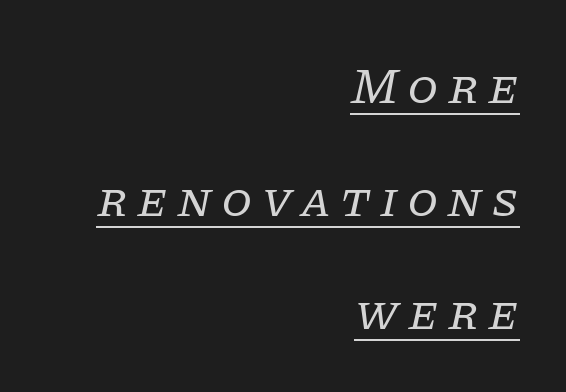
{"serif": "yes", "italic": "yes", "lean": "right", "slant_degrees": 11, "bold": "no", "weight": "regular", "width": "normal", "stroke_contrast": "low", "x_height": "large", "monospaced": "no", "underline": "yes", "align": "right", "line_spacing": "loose", "line_spacing_ratio": 2.26, "glyph_px": 50}
